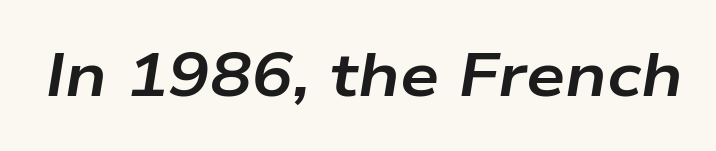
{"italic": "yes", "lean": "right", "slant_degrees": 9, "bold": "yes", "weight": "bold", "width": "wide", "stroke_contrast": "low", "x_height": "medium", "monospaced": "no", "underline": "no", "letter_spacing": "normal", "letter_spacing_em": 0.0, "glyph_px": 62}
